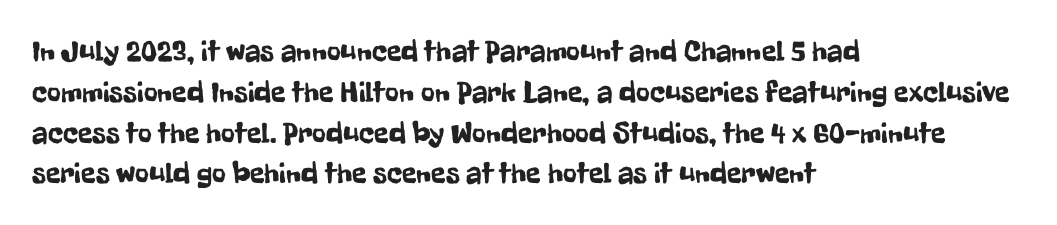
Q: Is the text italic (slanted)? A: No, it is upright.
Q: Is the typeface a serif or a sans-serif typeface? A: Sans-serif.
Q: Is the text underlined? A: No.
Q: How is the paragraph aligned? A: Left-aligned.
Q: Is the spacing between letters normal or unusually wide? A: Normal.
Q: Is the spacing between lines tight, normal or loose? A: Normal.
Q: Width (condensed, normal, or wide)? A: Condensed.
Q: Stroke contrast? A: Low.
Q: x-height? A: Medium.
Q: Monospaced? A: No.
